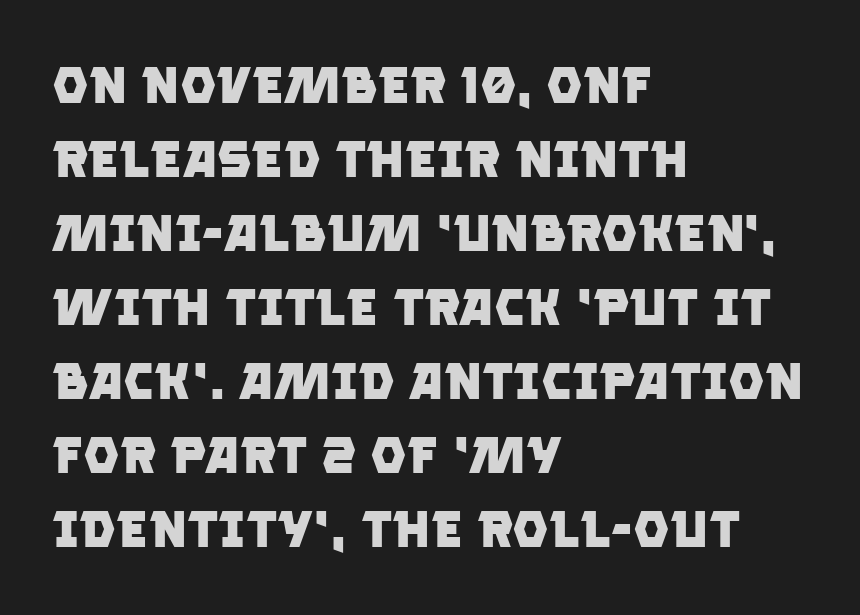
{"serif": "no", "bold": "yes", "weight": "heavy", "width": "normal", "stroke_contrast": "low", "x_height": "large", "monospaced": "no", "underline": "no", "align": "left", "line_spacing": "normal", "line_spacing_ratio": 1.45, "letter_spacing": "normal", "letter_spacing_em": 0.0, "glyph_px": 51}
